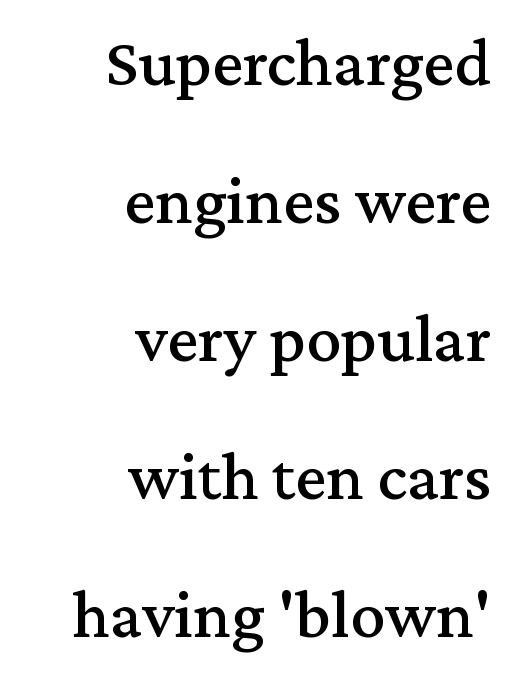
{"serif": "yes", "italic": "no", "width": "normal", "stroke_contrast": "medium", "x_height": "medium", "monospaced": "no", "underline": "no", "align": "right", "line_spacing": "loose", "line_spacing_ratio": 2.0, "letter_spacing": "normal", "letter_spacing_em": 0.0, "glyph_px": 69}
